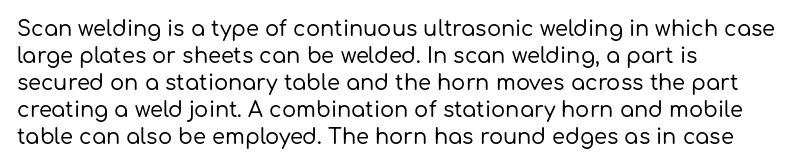
Q: Is the text italic (slanted)? A: No, it is upright.
Q: Is the text underlined? A: No.
Q: How is the paragraph aligned? A: Left-aligned.
Q: Is the spacing between letters normal or unusually wide? A: Normal.
Q: Is the spacing between lines tight, normal or loose? A: Normal.
